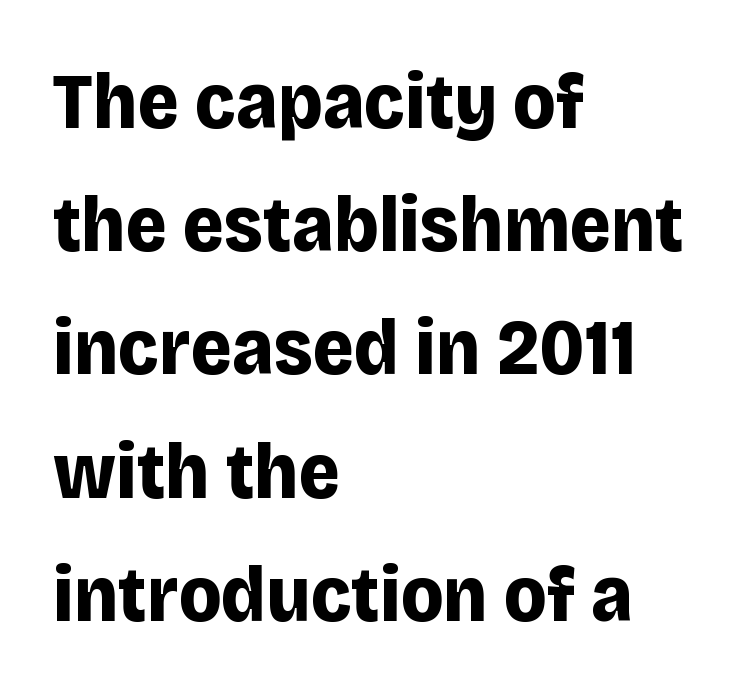
Baseline-to-baseline distance is the conventional proportion of letter height. Looks like regular typesetting: each glyph gets only the width it needs. The characters look thick and weighty, a clear bold. The lines are quadded left. Characters follow at the spacing the type designer built in. What kind of face is this? One without serifs — a sans.
